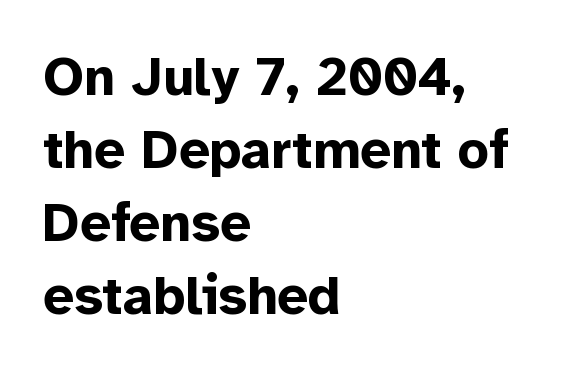
Q: Is the text bold? A: Yes.
Q: Is the text italic (slanted)? A: No, it is upright.
Q: Is the typeface a serif or a sans-serif typeface? A: Sans-serif.
Q: Is the text underlined? A: No.
Q: How is the paragraph aligned? A: Left-aligned.
Q: Is the spacing between letters normal or unusually wide? A: Normal.
Q: Is the spacing between lines tight, normal or loose? A: Normal.
Q: Width (condensed, normal, or wide)? A: Normal.
Q: Stroke contrast? A: Low.
Q: x-height? A: Medium.
Q: Monospaced? A: No.
